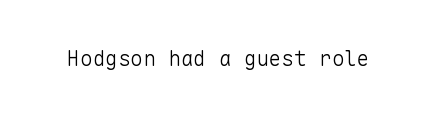
The image shows 21 px text type, upright; set normal letter spacing, not underlined.
